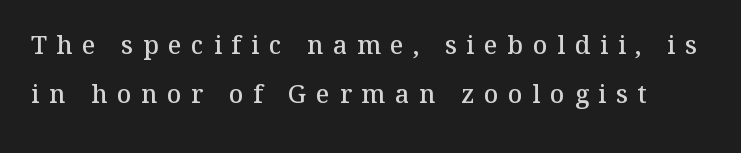
Q: Is the text bold? A: Semi-bold.
Q: Is the text italic (slanted)? A: No, it is upright.
Q: Is the text underlined? A: No.
Q: Is the spacing between letters normal or unusually wide? A: Unusually wide.
Q: Is the spacing between lines tight, normal or loose? A: Loose.
